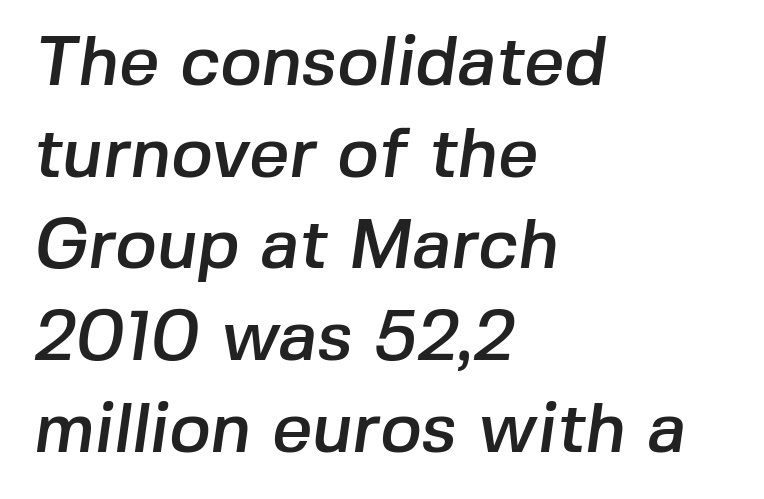
The image shows 70 px sans-serif type; set left-aligned, normal line spacing (1.31x), normal letter spacing, not underlined; low stroke contrast and a medium x-height.
